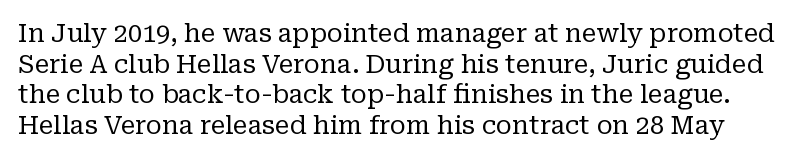
Characters follow at the spacing the type designer built in. Descenders hang freely into open space. This reads as an unemphasized weight, regular at the heaviest. You can tell it's not italic because the verticals are truly vertical.
